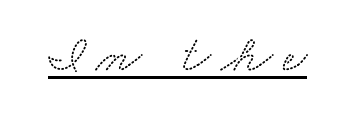
Students, observe the line beneath the letters — that is underlining. Check where the strokes stop: tiny serifs finish them off. The passage shown is typed in a proportional face where columns would drift.
